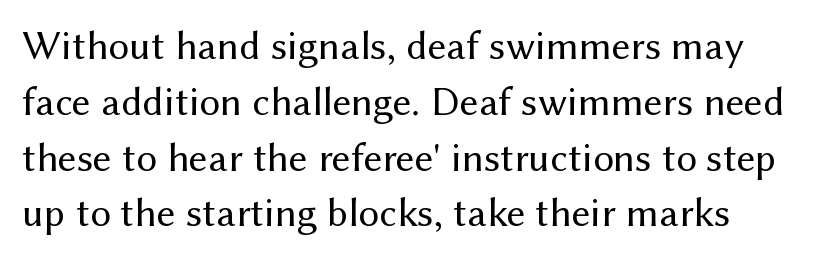
Here the glyphs are tracked normally, forming tight word shapes. Quick note: underline off. Compared with a typical body face, this is equally light or lighter still. The text block is weighted toward the left margin, trailing off unevenly rightward. The face used here is proportionally spaced, like ordinary book or web type. This rendering employs a face without finishing strokes, i.e., a sans-serif.
